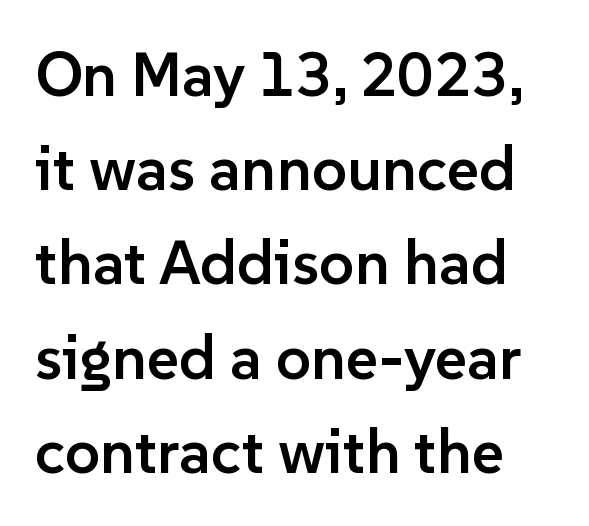
Q: Is the text bold? A: Semi-bold.
Q: Is the text italic (slanted)? A: No, it is upright.
Q: Is the typeface a serif or a sans-serif typeface? A: Sans-serif.
Q: Is the text underlined? A: No.
Q: Is the spacing between letters normal or unusually wide? A: Normal.
Q: Is the spacing between lines tight, normal or loose? A: Normal.
Q: Width (condensed, normal, or wide)? A: Normal.
Q: Stroke contrast? A: Low.
Q: x-height? A: Medium.
Q: Monospaced? A: No.
